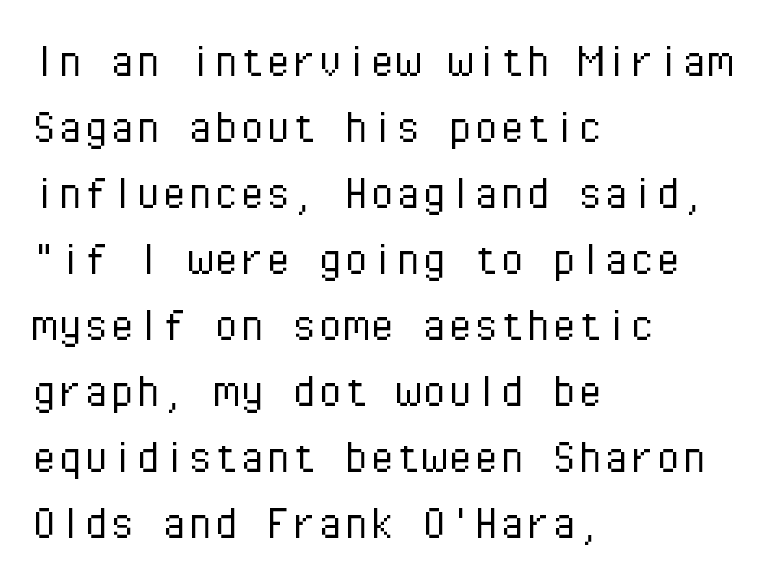
A normal amount of white space separates one row of letters from the next. Weight: not bold — regular or lighter. The paragraph shown leans on its left margin. In terms of letterform style, serifs are entirely absent. Nobody touched the tracking dial on this one.
